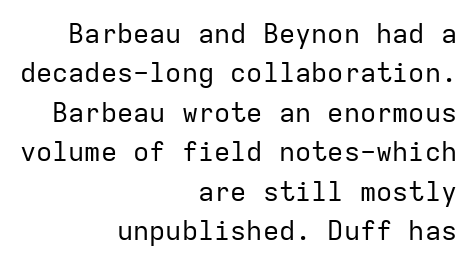
{"italic": "no", "bold": "no", "underline": "no", "align": "right", "line_spacing": "normal", "line_spacing_ratio": 1.46, "letter_spacing": "normal", "letter_spacing_em": 0.0, "glyph_px": 27}
